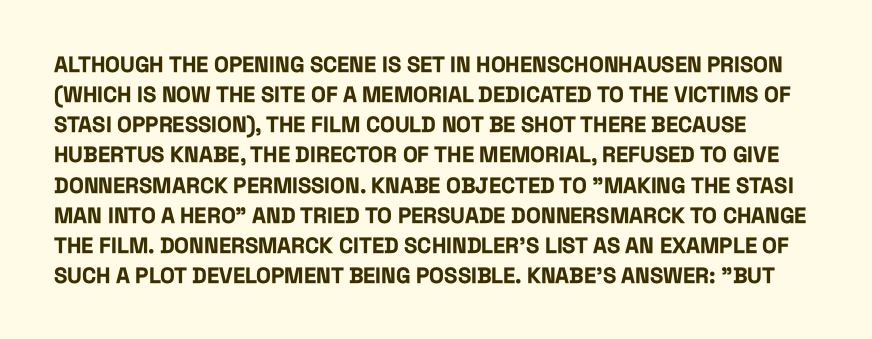
{"italic": "no", "bold": "yes", "underline": "no", "line_spacing": "normal", "line_spacing_ratio": 1.37, "letter_spacing": "normal", "letter_spacing_em": 0.0, "glyph_px": 22}
